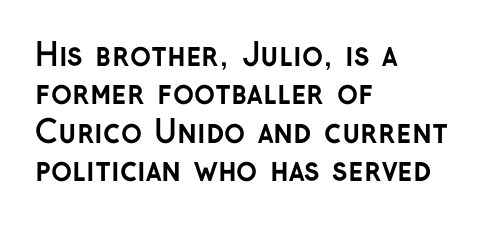
Q: Is the text bold? A: Yes.
Q: Is the text italic (slanted)? A: No, it is upright.
Q: Is the typeface a serif or a sans-serif typeface? A: Sans-serif.
Q: Is the text underlined? A: No.
Q: How is the paragraph aligned? A: Left-aligned.
Q: Is the spacing between letters normal or unusually wide? A: Normal.
Q: Width (condensed, normal, or wide)? A: Normal.
Q: Stroke contrast? A: Low.
Q: x-height? A: Medium.
Q: Monospaced? A: No.
